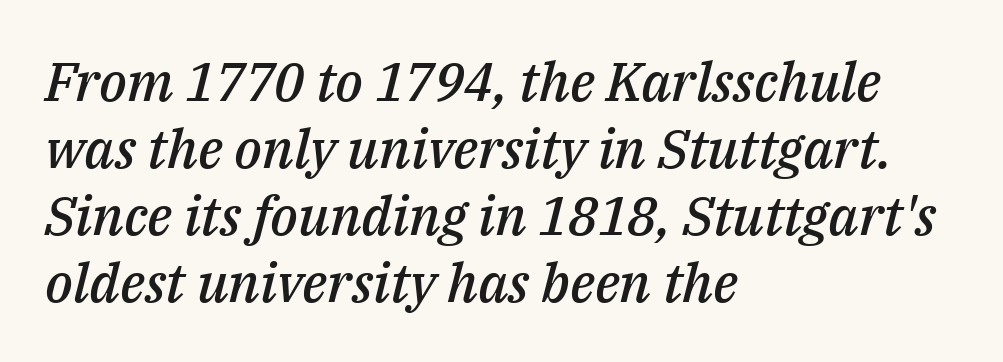
The image shows 54 px semibold type, italic (leaning right); set left-aligned, line spacing 1.24x, normal letter spacing, not underlined; medium stroke contrast and a medium x-height.
